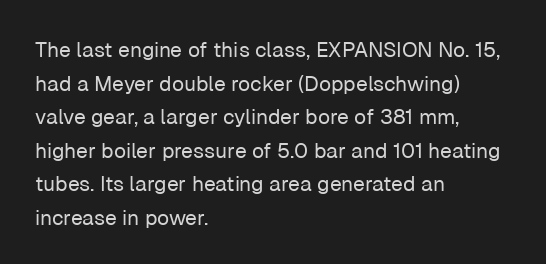
The image shows 21 px text type, upright; set left-aligned, normal line spacing (1.6x), normal letter spacing, not underlined.
